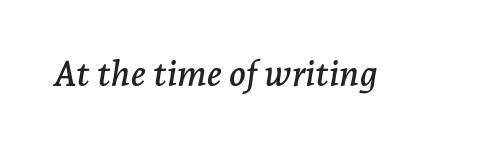
The glyphs look as if they've been sheared to an angle. I'd call this a serif setting — the letters wear small feet. There is no visible air inserted between adjacent glyphs. You could not count columns in this text — the font is proportionally spaced. Plain, unruled lines of type.
